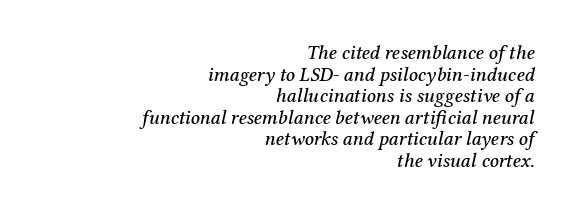
{"italic": "yes", "lean": "right", "slant_degrees": 12, "underline": "no", "align": "right", "line_spacing": "tight", "line_spacing_ratio": 1.08, "letter_spacing": "normal", "letter_spacing_em": 0.0, "glyph_px": 20}
